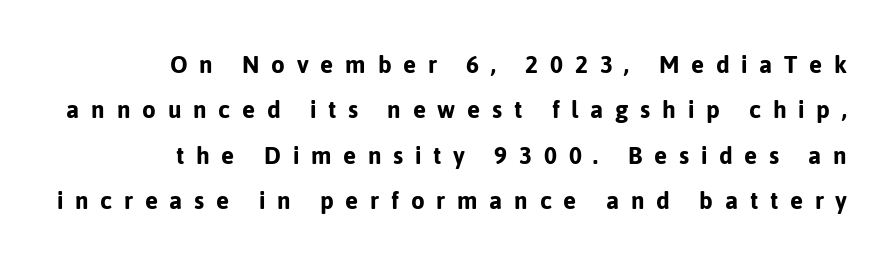
{"serif": "no", "italic": "no", "width": "normal", "stroke_contrast": "low", "x_height": "medium", "monospaced": "no", "underline": "no", "align": "right", "line_spacing": "normal", "line_spacing_ratio": 1.62, "letter_spacing": "wide", "letter_spacing_em": 0.42, "glyph_px": 28}
